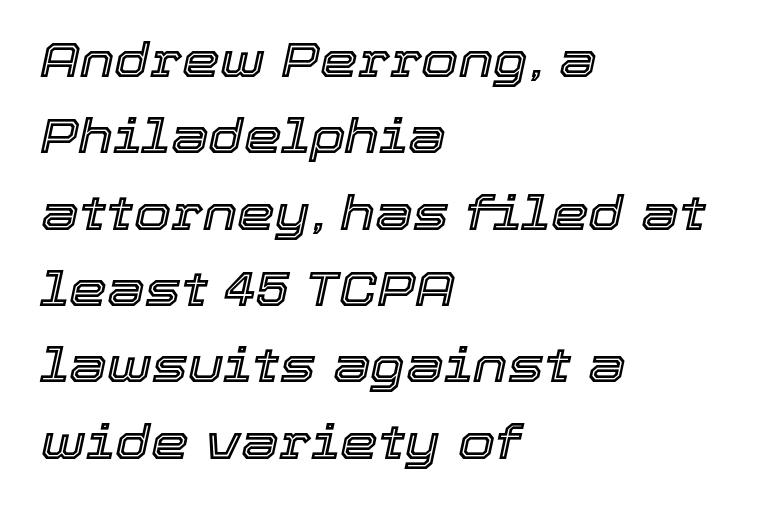
The image shows 48 px text type, italic (leaning right); set left-aligned, normal line spacing (1.59x), normal letter spacing, not underlined; a medium x-height.
